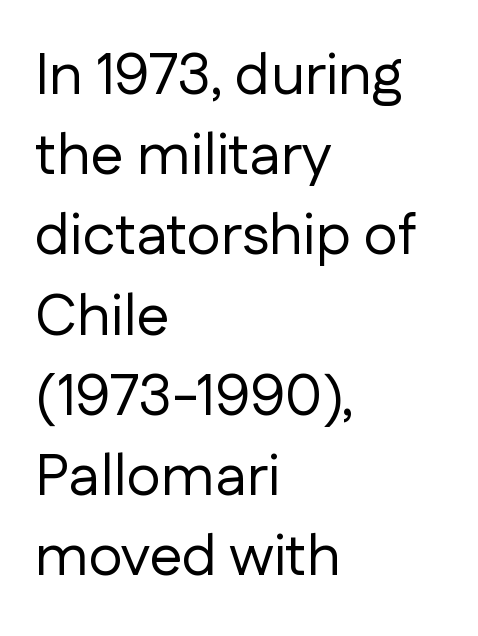
Compared with typical paragraphs, the rows here are spaced about the same. The font's upright variant was chosen for this text. The passage shown is typed in a proportional face where columns would drift. Has an underline been added? It has not. In terms of letterform style, serifs are entirely absent.
